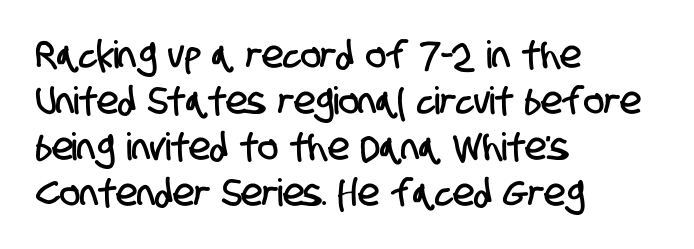
The image shows 38 px condensed sans-serif type; set left-aligned, line spacing 1.21x, normal letter spacing, not underlined; low stroke contrast and a large x-height.
